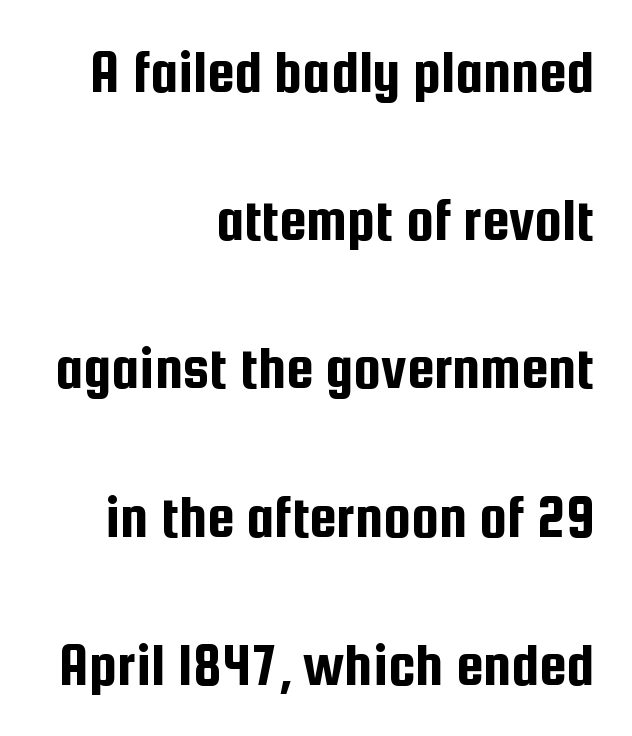
Nothing sits at the stroke ends, so this counts as sans-serif. Default kerning and tracking; the words read as compact shapes. The space beneath each line is pristine and unruled. The line-height multiplier appears high, well above default.
